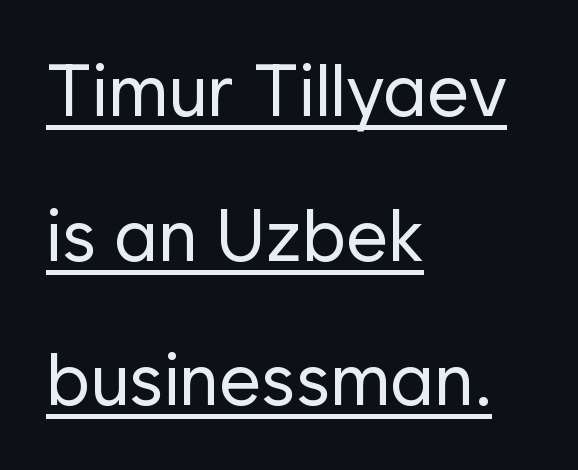
Q: Is the text bold? A: No.
Q: Is the text italic (slanted)? A: No, it is upright.
Q: Is the typeface a serif or a sans-serif typeface? A: Sans-serif.
Q: Is the text underlined? A: Yes.
Q: How is the paragraph aligned? A: Left-aligned.
Q: Is the spacing between letters normal or unusually wide? A: Normal.
Q: Is the spacing between lines tight, normal or loose? A: Loose.
Q: Width (condensed, normal, or wide)? A: Normal.
Q: Stroke contrast? A: Low.
Q: x-height? A: Medium.
Q: Monospaced? A: No.
